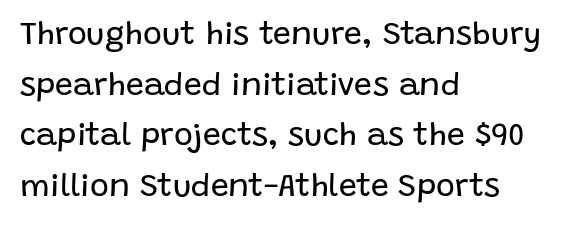
Q: Is the text bold? A: No.
Q: Is the text italic (slanted)? A: No, it is upright.
Q: Is the typeface a serif or a sans-serif typeface? A: Sans-serif.
Q: Is the text underlined? A: No.
Q: How is the paragraph aligned? A: Left-aligned.
Q: Is the spacing between letters normal or unusually wide? A: Normal.
Q: Is the spacing between lines tight, normal or loose? A: Normal.
Q: Width (condensed, normal, or wide)? A: Normal.
Q: Stroke contrast? A: Low.
Q: x-height? A: Large.
Q: Monospaced? A: No.
